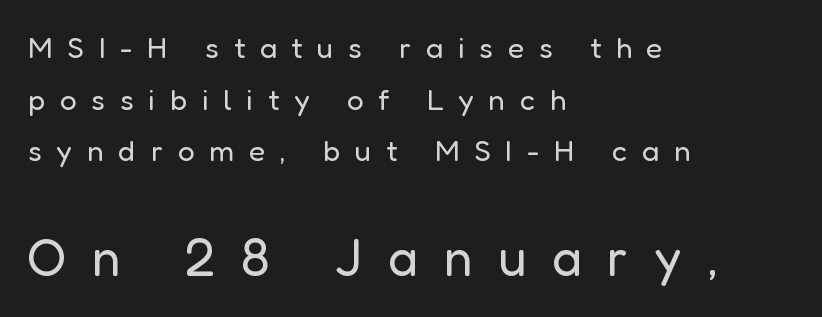
Q: Is the text bold? A: No.
Q: Is the text italic (slanted)? A: No, it is upright.
Q: Is the typeface a serif or a sans-serif typeface? A: Sans-serif.
Q: Is the text underlined? A: No.
Q: How is the paragraph aligned? A: Left-aligned.
Q: Is the spacing between letters normal or unusually wide? A: Unusually wide.
Q: Which block of text is set in a larger size, the first (top) or the second (bottom)? A: The second (bottom) one.
Q: Width (condensed, normal, or wide)? A: Normal.
Q: Stroke contrast? A: Low.
Q: x-height? A: Medium.
Q: Monospaced? A: No.
